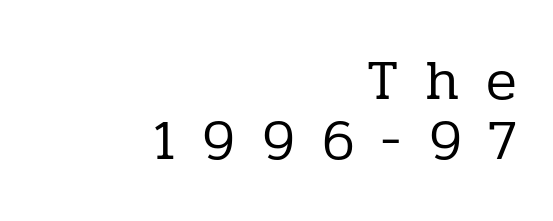
{"serif": "yes", "italic": "no", "bold": "no", "weight": "regular", "width": "normal", "stroke_contrast": "low", "x_height": "medium", "monospaced": "no", "underline": "no", "align": "right", "line_spacing": "tight", "line_spacing_ratio": 1.05, "letter_spacing": "wide", "letter_spacing_em": 0.47, "glyph_px": 57}
